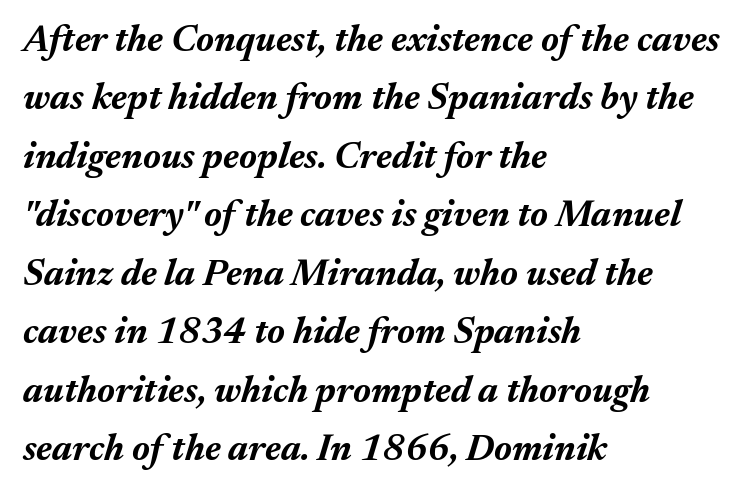
Q: Is the text bold? A: Yes.
Q: Is the text italic (slanted)? A: Yes, it leans right by about 17 degrees.
Q: Is the text underlined? A: No.
Q: How is the paragraph aligned? A: Left-aligned.
Q: Is the spacing between letters normal or unusually wide? A: Normal.
Q: Is the spacing between lines tight, normal or loose? A: Normal.
Q: Width (condensed, normal, or wide)? A: Normal.
Q: Stroke contrast? A: Medium.
Q: x-height? A: Medium.
Q: Monospaced? A: No.
